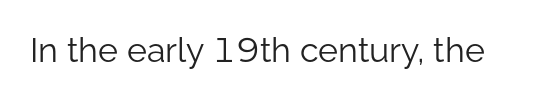
Q: Is the text bold? A: No.
Q: Is the text italic (slanted)? A: No, it is upright.
Q: Is the typeface a serif or a sans-serif typeface? A: Sans-serif.
Q: Is the text underlined? A: No.
Q: Is the spacing between letters normal or unusually wide? A: Normal.
Q: Width (condensed, normal, or wide)? A: Normal.
Q: Stroke contrast? A: Low.
Q: x-height? A: Medium.
Q: Monospaced? A: No.
